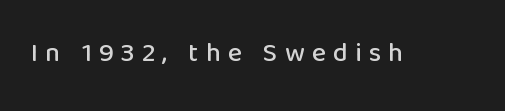
{"italic": "no", "underline": "no", "letter_spacing": "wide", "letter_spacing_em": 0.26, "glyph_px": 27}
